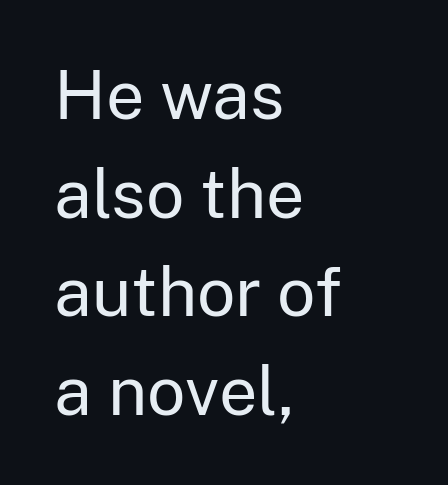
Unlike italic type, these characters show no tilt at all. The passage shown has conventional tracking throughout. Visually the block forms a straight wall on the left and a jagged coastline on the right. Leading matches the norm, producing a regular column.
